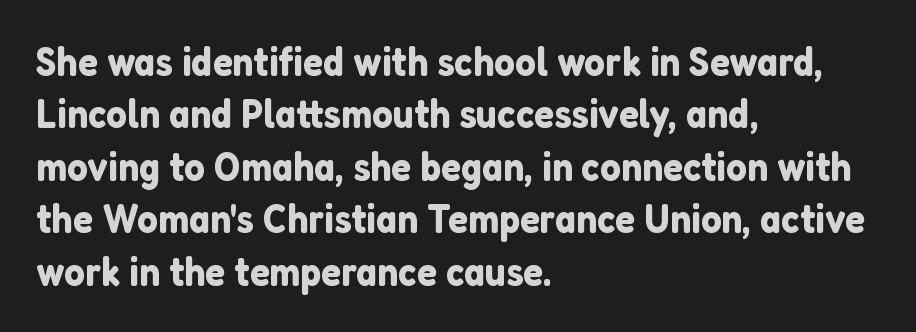
Q: Is the text italic (slanted)? A: No, it is upright.
Q: Is the typeface a serif or a sans-serif typeface? A: Sans-serif.
Q: Is the text underlined? A: No.
Q: How is the paragraph aligned? A: Left-aligned.
Q: Is the spacing between letters normal or unusually wide? A: Normal.
Q: Is the spacing between lines tight, normal or loose? A: Normal.
Q: Width (condensed, normal, or wide)? A: Normal.
Q: Stroke contrast? A: Low.
Q: x-height? A: Medium.
Q: Monospaced? A: No.
